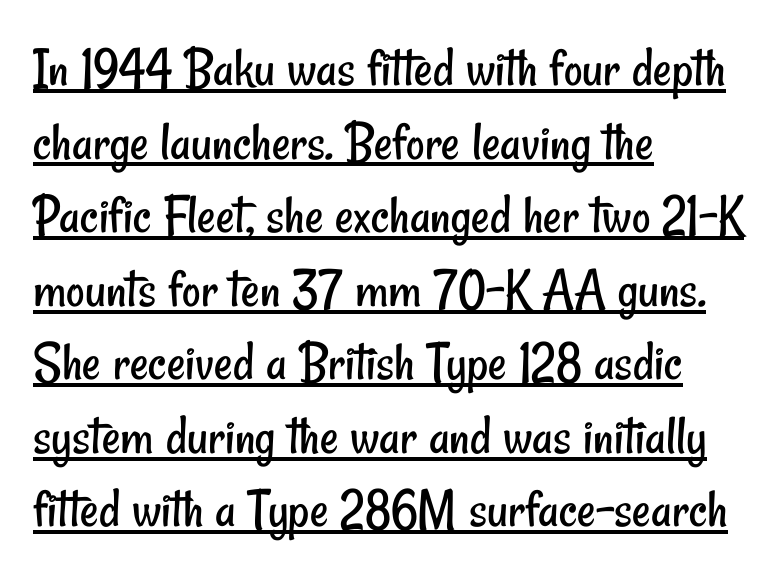
The image shows 57 px regular-weight, condensed sans-serif type; set left-aligned, normal line spacing (1.29x), normal letter spacing, underlined; low stroke contrast and a small x-height.
